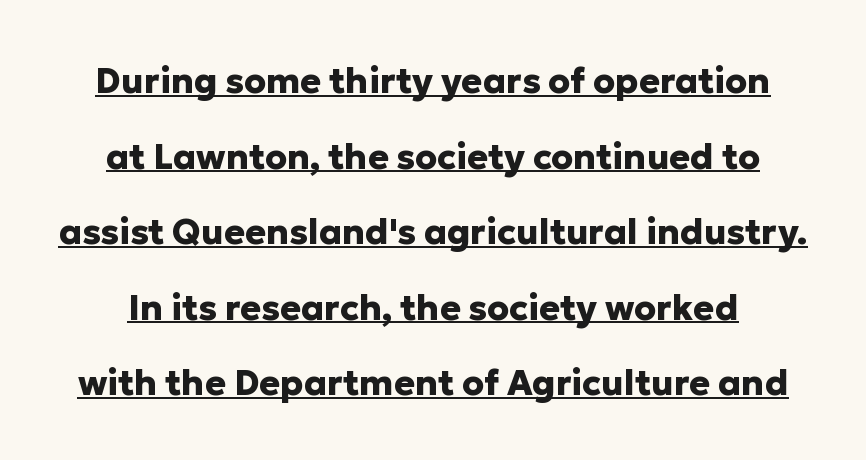
Italic? Not at all — the glyphs are vertical. One glance says open: line gaps are wider than usual. Compared with an ordinary text face, these strokes are far heavier — a full bold. Quick note: underline on.
